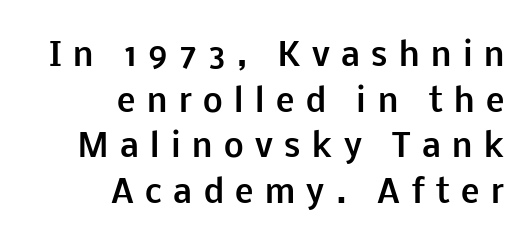
{"serif": "no", "italic": "no", "bold": "yes", "weight": "bold", "width": "normal", "stroke_contrast": "low", "x_height": "medium", "monospaced": "no", "underline": "no", "align": "right", "line_spacing": "normal", "line_spacing_ratio": 1.47, "letter_spacing": "wide", "letter_spacing_em": 0.37, "glyph_px": 31}
